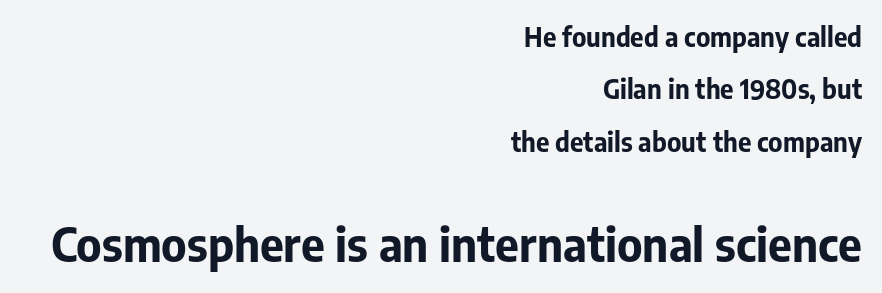
{"serif": "no", "italic": "no", "bold": "yes", "weight": "bold", "width": "normal", "stroke_contrast": "low", "x_height": "medium", "monospaced": "no", "underline": "no", "align": "right", "line_spacing": "loose", "line_spacing_ratio": 2.01, "letter_spacing": "normal", "letter_spacing_em": 0.0, "larger_block": "second", "size_ratio": 1.77, "glyph_px": 46}
